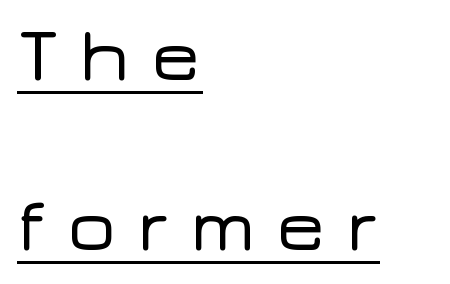
In terms of letterform style, serifs are entirely absent. Students, observe: this is what heavily led, spacious text looks like. Tracking here is generous; glyphs stand well apart from one another. Vertical strokes here are truly vertical. Think of a printed novel: that variable character pitch is what you see here.
